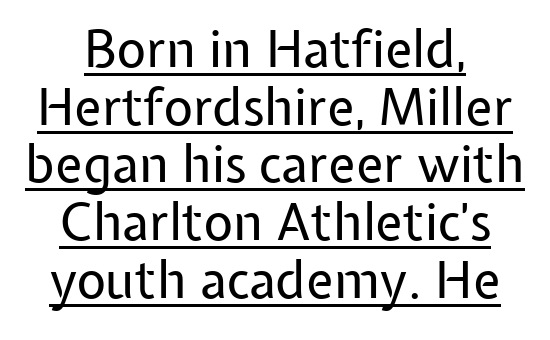
The image shows 51 px regular-weight sans-serif type, upright; set centered, tight line spacing (1.13x), normal letter spacing, underlined; low stroke contrast and a medium x-height.
